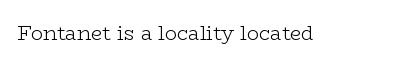
Q: Is the text bold? A: No.
Q: Is the text italic (slanted)? A: No, it is upright.
Q: Is the text underlined? A: No.
Q: Is the spacing between letters normal or unusually wide? A: Normal.
